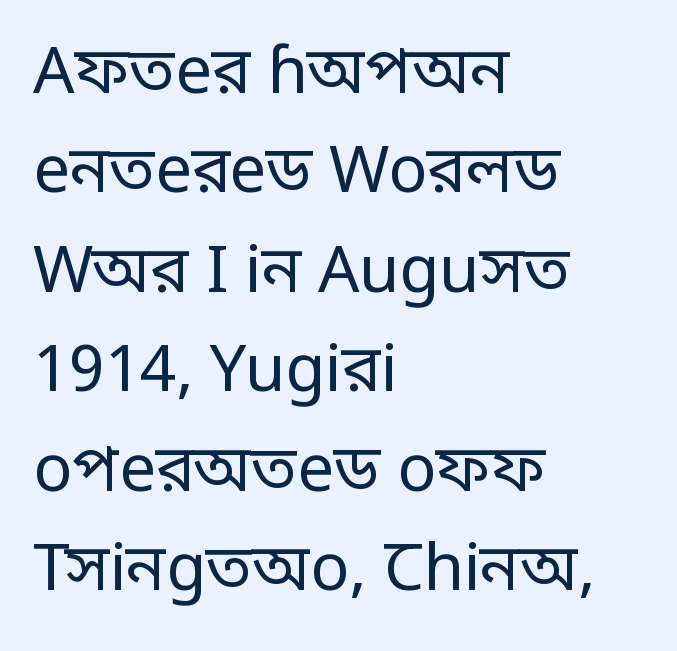
{"serif": "no", "italic": "no", "bold": "no", "weight": "regular", "width": "condensed", "stroke_contrast": "low", "monospaced": "no", "underline": "no", "align": "left", "line_spacing": "normal", "line_spacing_ratio": 1.53, "letter_spacing": "normal", "letter_spacing_em": 0.0, "glyph_px": 65}
